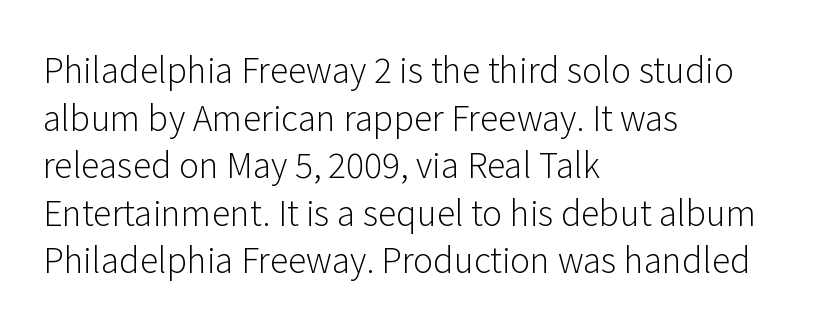
The image shows 34 px light sans-serif type, upright; set left-aligned, normal line spacing (1.4x), normal letter spacing, not underlined; low stroke contrast and a medium x-height.
